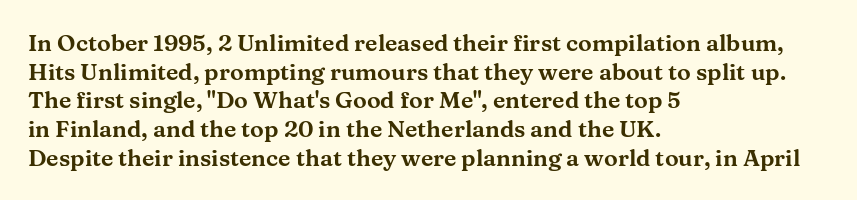
{"italic": "no", "underline": "no", "align": "left", "line_spacing": "normal", "line_spacing_ratio": 1.25, "letter_spacing": "normal", "letter_spacing_em": 0.0, "glyph_px": 23}
